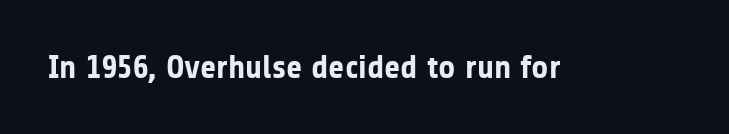
{"serif": "no", "italic": "no", "bold": "yes", "weight": "bold", "width": "normal", "stroke_contrast": "low", "x_height": "medium", "monospaced": "no", "underline": "no", "letter_spacing": "normal", "letter_spacing_em": 0.0, "glyph_px": 33}
